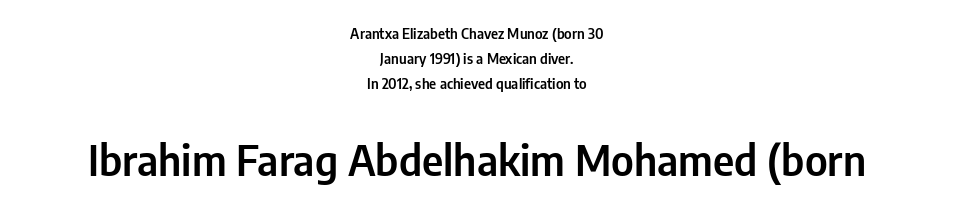
{"serif": "no", "italic": "no", "width": "condensed", "stroke_contrast": "low", "x_height": "medium", "monospaced": "no", "underline": "no", "align": "center", "line_spacing_ratio": 1.77, "letter_spacing": "normal", "letter_spacing_em": 0.0, "larger_block": "second", "size_ratio": 3.0, "glyph_px": 42}
